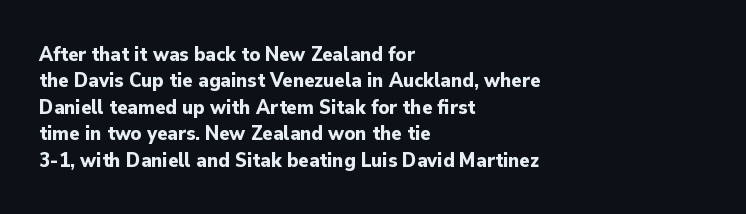
{"italic": "no", "bold": "yes", "underline": "no", "align": "left", "line_spacing": "normal", "line_spacing_ratio": 1.26, "letter_spacing": "normal", "letter_spacing_em": 0.0, "glyph_px": 21}
